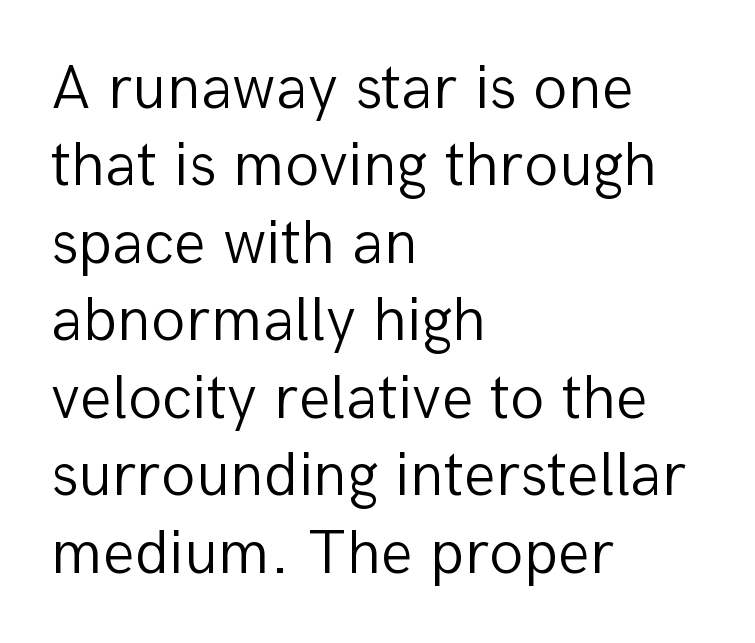
A typesetter would call this zero additional tracking. Honestly, there is no underline to notice here at all. Serif or sans? Sans — the stroke terminals are bare. The passage shown is typed in a proportional face where columns would drift. Casual observation: everything's shoved over to the left.
